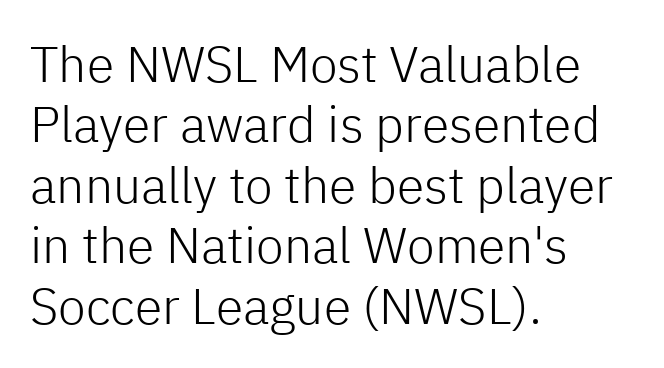
Q: Is the text bold? A: No.
Q: Is the text italic (slanted)? A: No, it is upright.
Q: Is the typeface a serif or a sans-serif typeface? A: Sans-serif.
Q: Is the text underlined? A: No.
Q: How is the paragraph aligned? A: Left-aligned.
Q: Is the spacing between letters normal or unusually wide? A: Normal.
Q: Width (condensed, normal, or wide)? A: Normal.
Q: Stroke contrast? A: Low.
Q: x-height? A: Medium.
Q: Monospaced? A: No.
